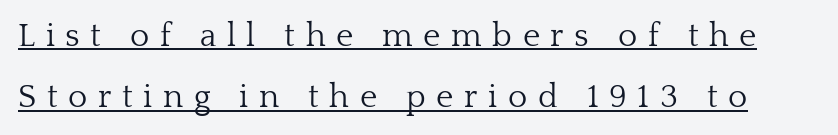
{"serif": "yes", "italic": "no", "bold": "no", "weight": "light", "width": "normal", "stroke_contrast": "low", "x_height": "medium", "monospaced": "no", "underline": "yes", "line_spacing_ratio": 1.86, "letter_spacing": "wide", "letter_spacing_em": 0.32, "glyph_px": 33}
